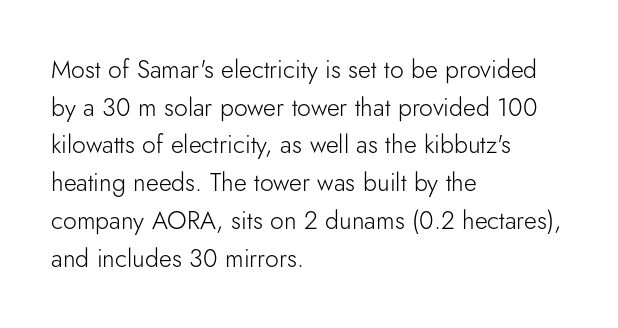
{"italic": "no", "bold": "no", "underline": "no", "align": "left", "line_spacing": "normal", "line_spacing_ratio": 1.51, "letter_spacing": "normal", "letter_spacing_em": 0.0, "glyph_px": 25}
